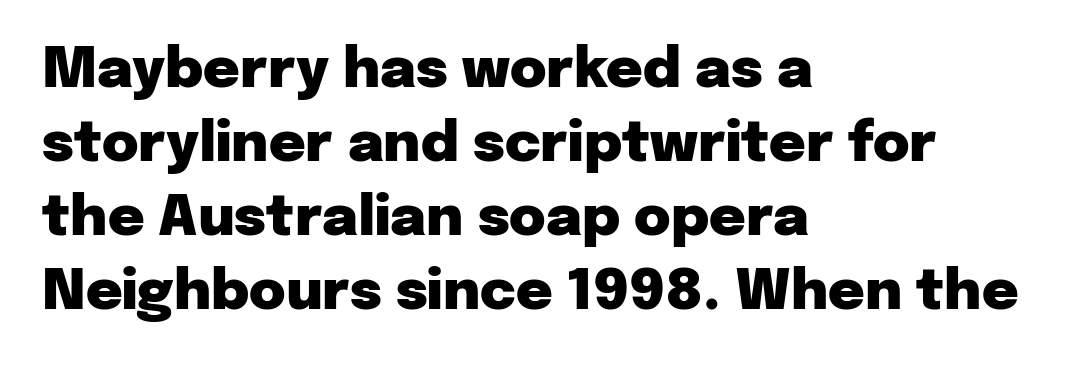
The image shows 56 px heavy sans-serif type, upright; set left-aligned, normal line spacing (1.32x), normal letter spacing, not underlined; low stroke contrast and a medium x-height.
